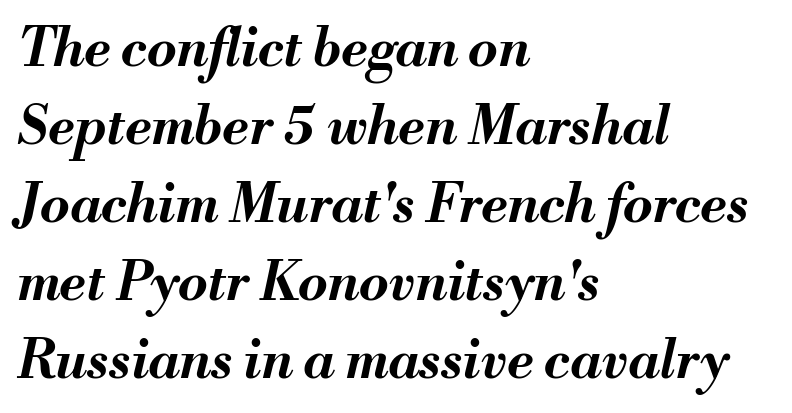
Q: Is the text bold? A: Yes.
Q: Is the text italic (slanted)? A: Yes, it leans right by about 13 degrees.
Q: Is the text underlined? A: No.
Q: How is the paragraph aligned? A: Left-aligned.
Q: Is the spacing between letters normal or unusually wide? A: Normal.
Q: Is the spacing between lines tight, normal or loose? A: Normal.
Q: Width (condensed, normal, or wide)? A: Normal.
Q: Stroke contrast? A: Medium.
Q: x-height? A: Small.
Q: Monospaced? A: No.
